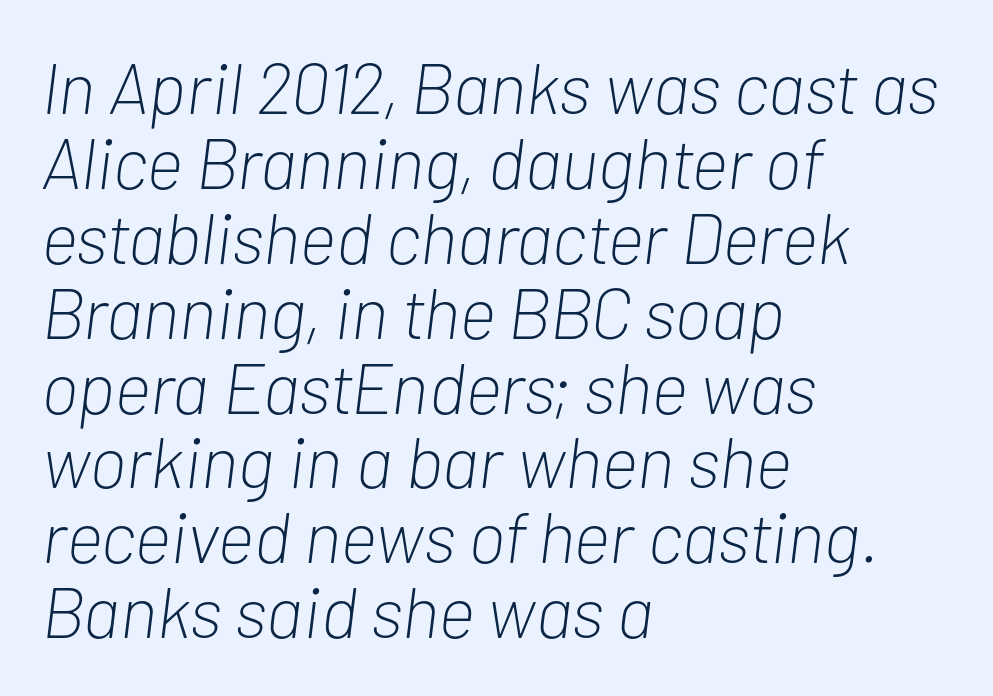
{"italic": "yes", "lean": "right", "slant_degrees": 7, "bold": "no", "weight": "light", "width": "condensed", "stroke_contrast": "low", "x_height": "medium", "monospaced": "no", "underline": "no", "align": "left", "line_spacing": "tight", "line_spacing_ratio": 1.04, "letter_spacing": "normal", "letter_spacing_em": 0.0, "glyph_px": 72}
